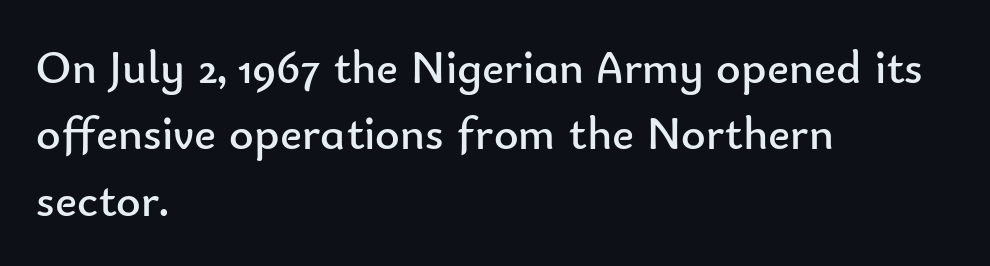
Q: Is the text bold? A: No.
Q: Is the text italic (slanted)? A: No, it is upright.
Q: Is the typeface a serif or a sans-serif typeface? A: Sans-serif.
Q: Is the text underlined? A: No.
Q: How is the paragraph aligned? A: Left-aligned.
Q: Is the spacing between letters normal or unusually wide? A: Normal.
Q: Is the spacing between lines tight, normal or loose? A: Normal.
Q: Width (condensed, normal, or wide)? A: Normal.
Q: Stroke contrast? A: Low.
Q: x-height? A: Small.
Q: Monospaced? A: No.
